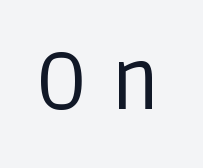
Q: Is the text bold? A: No.
Q: Is the text italic (slanted)? A: No, it is upright.
Q: Is the typeface a serif or a sans-serif typeface? A: Sans-serif.
Q: Is the text underlined? A: No.
Q: Is the spacing between letters normal or unusually wide? A: Unusually wide.
Q: Width (condensed, normal, or wide)? A: Normal.
Q: Stroke contrast? A: Low.
Q: x-height? A: Large.
Q: Monospaced? A: No.
